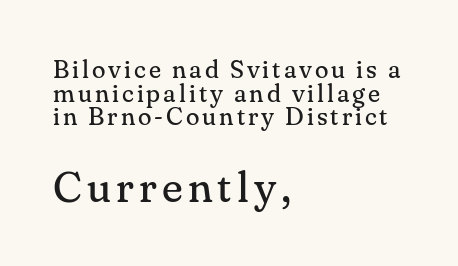
{"serif": "yes", "italic": "no", "bold": "no", "weight": "regular", "width": "normal", "stroke_contrast": "medium", "x_height": "small", "monospaced": "no", "underline": "no", "align": "left", "line_spacing": "tight", "line_spacing_ratio": 0.95, "larger_block": "second", "size_ratio": 1.72, "glyph_px": 43}
